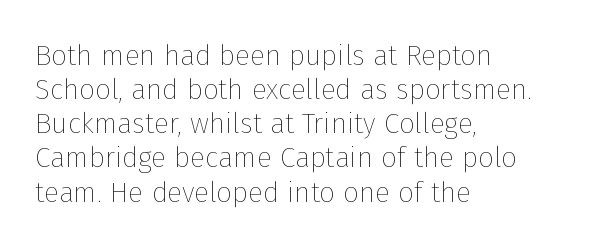
The image shows 28 px thin type, upright; set left-aligned, line spacing 1.22x, normal letter spacing, not underlined; low stroke contrast and a medium x-height.
